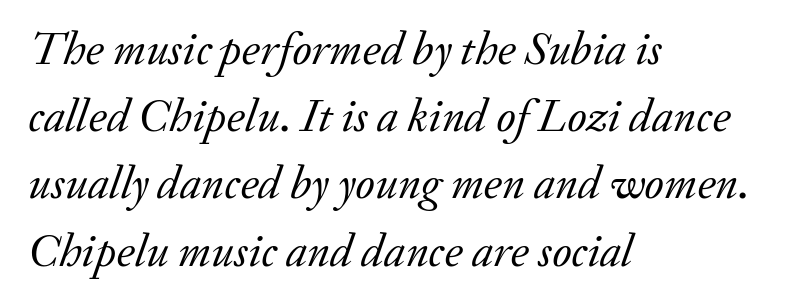
Q: Is the text bold? A: No.
Q: Is the text italic (slanted)? A: Yes, it leans right by about 20 degrees.
Q: Is the typeface a serif or a sans-serif typeface? A: Serif.
Q: Is the text underlined? A: No.
Q: How is the paragraph aligned? A: Left-aligned.
Q: Is the spacing between letters normal or unusually wide? A: Normal.
Q: Is the spacing between lines tight, normal or loose? A: Normal.
Q: Width (condensed, normal, or wide)? A: Normal.
Q: Stroke contrast? A: Low.
Q: x-height? A: Small.
Q: Monospaced? A: No.
